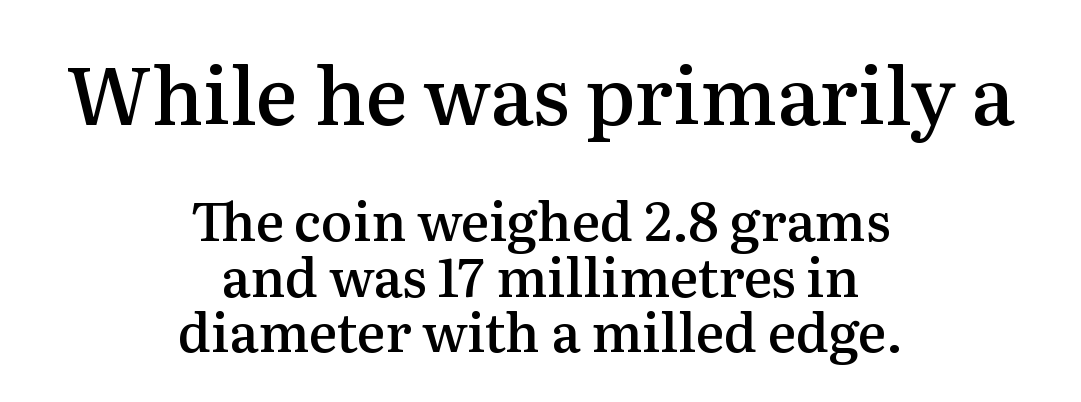
The rendering shrinks the type as you move from the upper chunk to the lower. Each new line begins almost immediately beneath the previous one. It's the straight-up-and-down kind of type. Teacher's note: observe the equal gaps on both sides — that is centered alignment. The space beneath each line is pristine and unruled. How heavy is the stroke? Medium-heavy — a semibold, shy of bold.
